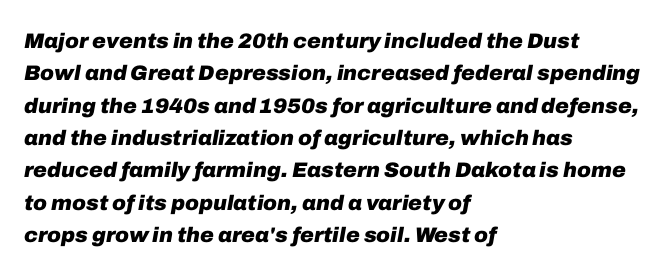
The image shows 21 px bold type, italic (leaning right); set left-aligned, normal line spacing (1.54x), normal letter spacing, not underlined.
